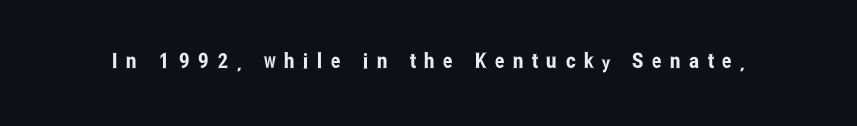
{"italic": "no", "underline": "no", "letter_spacing": "wide", "letter_spacing_em": 0.41, "glyph_px": 21}
